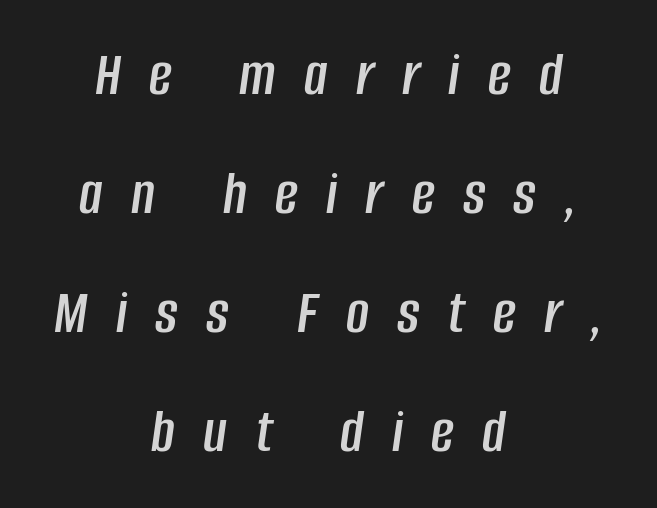
The image shows 63 px condensed type, italic (leaning right); set centered, line spacing 1.89x, unusually wide letter spacing (+0.45 em), not underlined; low stroke contrast and a large x-height.
